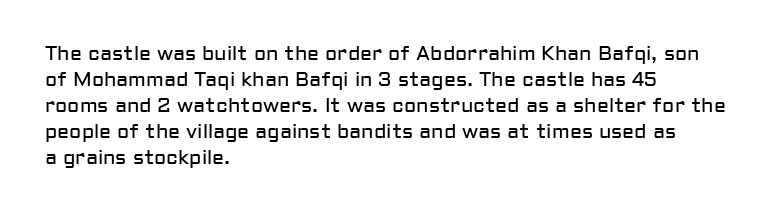
The image shows 20 px text type, upright; set left-aligned, normal line spacing (1.3x), normal letter spacing, not underlined.
